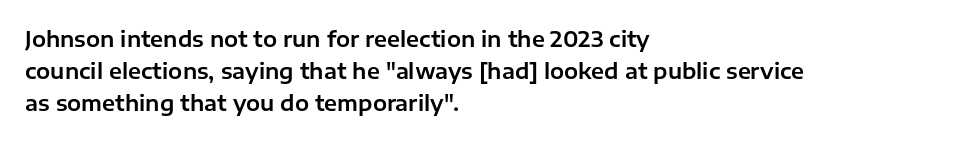
Layout note: lines flush left. The string is rendered with underlining switched off. The line texture is even and compact thanks to regular tracking. A roman cut, with each character standing at attention. The space between consecutive lines is moderate.
